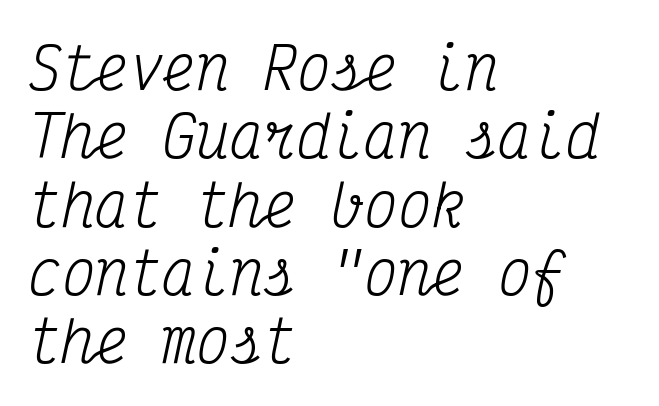
{"serif": "yes", "italic": "yes", "lean": "right", "slant_degrees": 12, "bold": "no", "weight": "regular", "width": "condensed", "stroke_contrast": "medium", "x_height": "medium", "monospaced": "yes", "underline": "no", "align": "left", "line_spacing_ratio": 1.22, "letter_spacing": "normal", "letter_spacing_em": 0.0, "glyph_px": 56}
